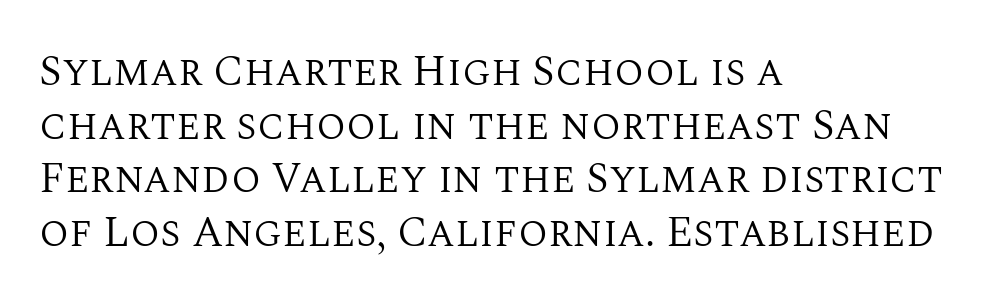
The image shows 43 px regular-weight serif type, upright; set left-aligned, normal line spacing (1.25x), normal letter spacing, not underlined; medium stroke contrast and a large x-height.
